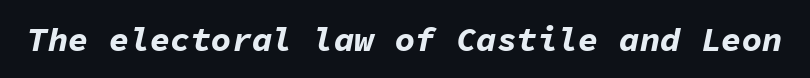
{"italic": "yes", "lean": "right", "slant_degrees": 11, "bold": "yes", "weight": "bold", "width": "normal", "stroke_contrast": "low", "x_height": "medium", "monospaced": "yes", "underline": "no", "letter_spacing": "normal", "letter_spacing_em": 0.0, "glyph_px": 34}
